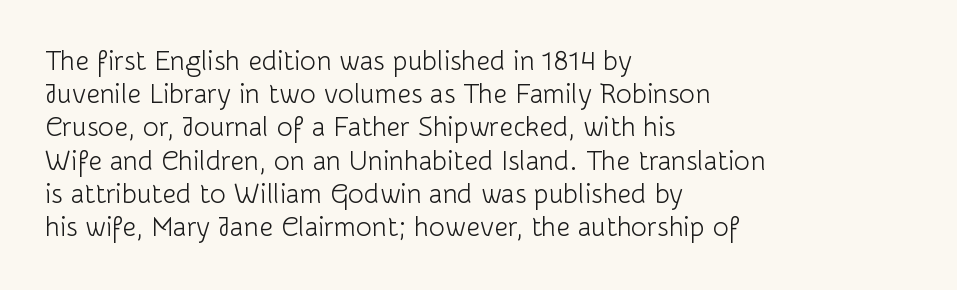
The zone under the glyphs is completely vacant. The passage is arranged the way most books set body copy — flush left. The type sits square on the baseline with zero lean. Weight: in the light-to-regular range. In terms of letterspacing, this is plain default setting.
